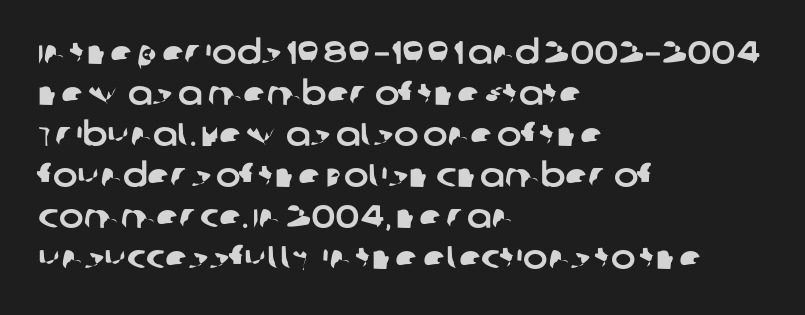
Q: Is the typeface a serif or a sans-serif typeface? A: Sans-serif.
Q: Is the text underlined? A: No.
Q: How is the paragraph aligned? A: Left-aligned.
Q: Is the spacing between letters normal or unusually wide? A: Normal.
Q: Width (condensed, normal, or wide)? A: Normal.
Q: Stroke contrast? A: Low.
Q: x-height? A: Large.
Q: Monospaced? A: No.
